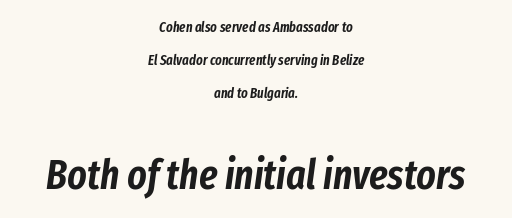
{"italic": "yes", "lean": "right", "slant_degrees": 8, "width": "condensed", "stroke_contrast": "low", "x_height": "medium", "monospaced": "no", "underline": "no", "align": "center", "line_spacing": "loose", "line_spacing_ratio": 2.36, "letter_spacing": "normal", "letter_spacing_em": 0.0, "larger_block": "second", "size_ratio": 2.93, "glyph_px": 41}
